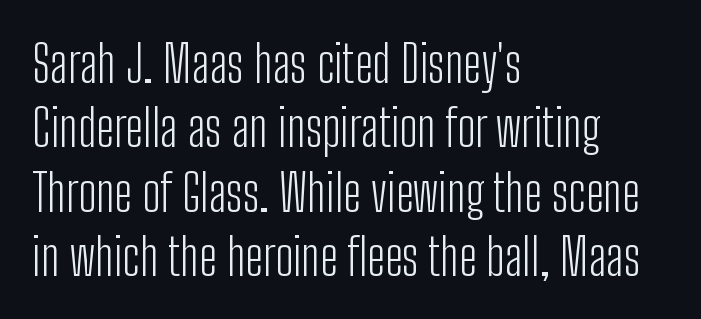
In terms of letterspacing, this is plain default setting. These lines are rendered in a variable-pitch font. Underlining? Definitely not there. A typesetter would label this face a sans. If you measured baseline to baseline, you'd find a middling distance. Stroke mass is kept to a normal reading level or below.
